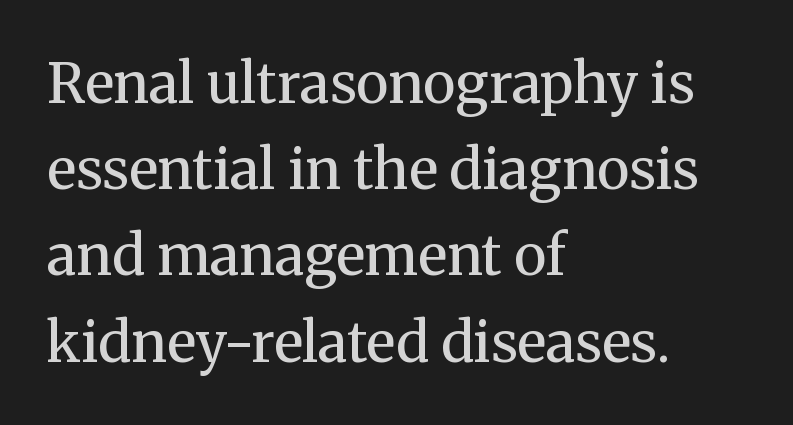
{"serif": "yes", "italic": "no", "bold": "no", "weight": "regular", "width": "normal", "stroke_contrast": "medium", "x_height": "medium", "monospaced": "no", "underline": "no", "align": "left", "line_spacing": "normal", "line_spacing_ratio": 1.54, "letter_spacing": "normal", "letter_spacing_em": 0.0, "glyph_px": 56}
